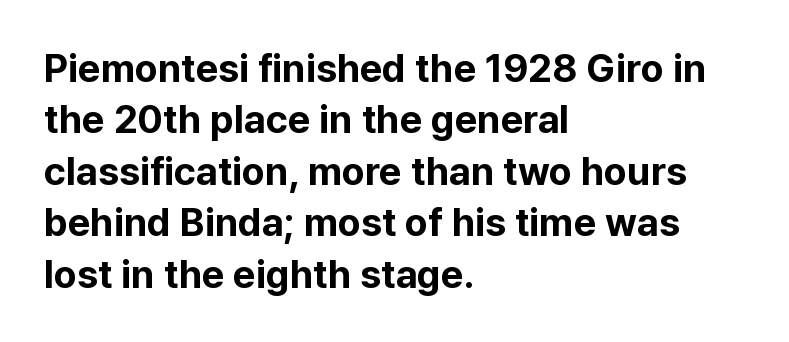
Notice how the stems are strictly vertical — no italics here. The letterforms sit shoulder to shoulder at normal distance. Letters rest on an invisible, unmarked baseline. The passage shown is emphatically bold. Each letter keeps its own natural width here, so spacing adapts to shape. Are there feet on the stems? There aren't — it's a sans.
